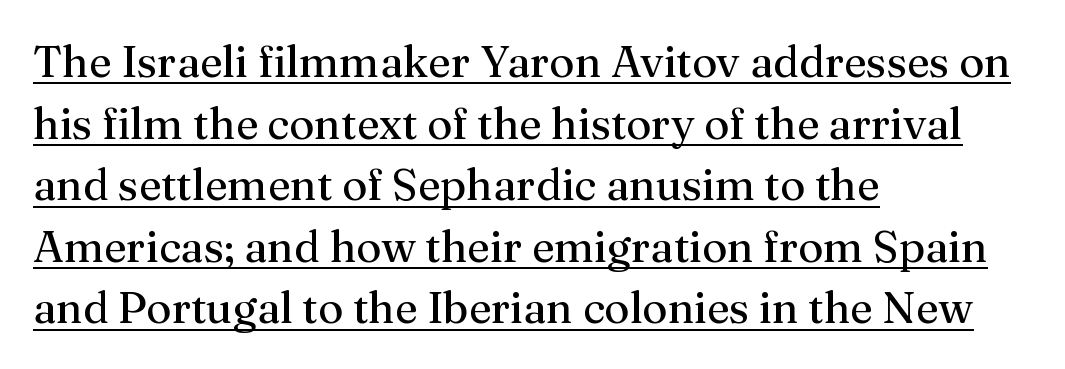
Rows of type keep a routine distance in the vertical direction. This sample uses plain, unmodified letter spacing. Regarding serifs, this sample has them. A continuous stroke trails under the words, as in a hyperlink.
